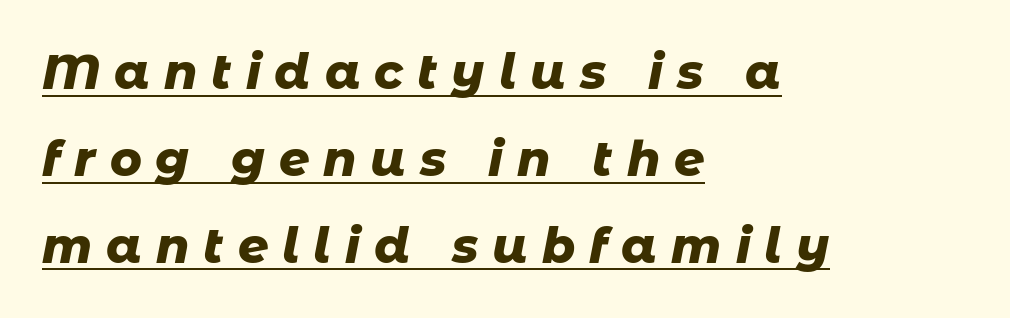
Observe the lean: these are italic letterforms. Short note: letters widely spaced. A classic flush-left, rag-right setting is used for this passage. Notice how thick the strokes are: this is what a full bold looks like. Is this a fixed-width face? No — the glyphs have proportional, varying widths. Decoration check: the copy is underlined.
